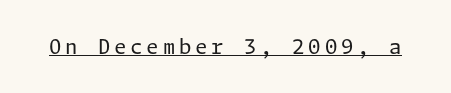
{"italic": "no", "bold": "no", "underline": "yes", "glyph_px": 20}
